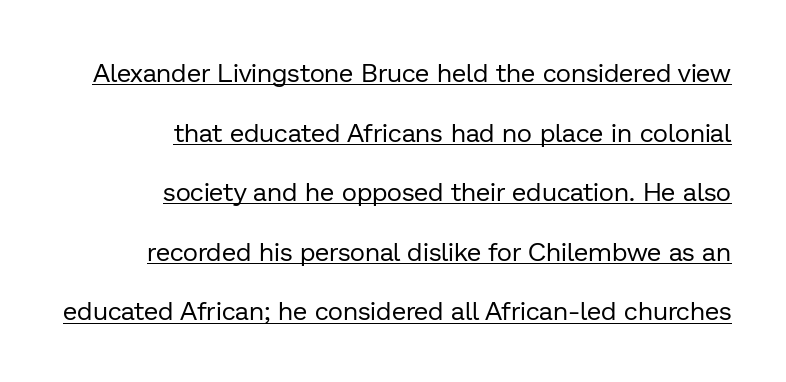
The image shows 26 px text type, upright; set right-aligned, loose line spacing (2.29x), normal letter spacing, underlined.
